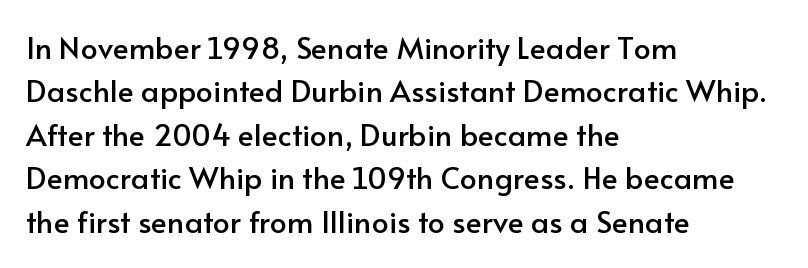
It's the straight-up-and-down kind of type. Stroke terminals: plain, sans-serif. A normal amount of white space separates one row of letters from the next. If you drew a ruler down the left edge, every line would touch it.
